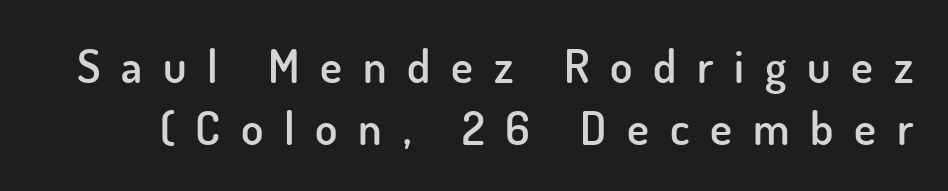
Q: Is the text bold? A: Semi-bold.
Q: Is the text italic (slanted)? A: No, it is upright.
Q: Is the typeface a serif or a sans-serif typeface? A: Sans-serif.
Q: Is the text underlined? A: No.
Q: Is the spacing between letters normal or unusually wide? A: Unusually wide.
Q: Is the spacing between lines tight, normal or loose? A: Normal.
Q: Width (condensed, normal, or wide)? A: Normal.
Q: Stroke contrast? A: Low.
Q: x-height? A: Small.
Q: Monospaced? A: No.
